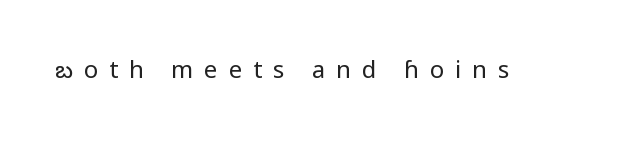
Q: Is the text bold? A: No.
Q: Is the text italic (slanted)? A: No, it is upright.
Q: Is the text underlined? A: No.
Q: Is the spacing between letters normal or unusually wide? A: Unusually wide.
